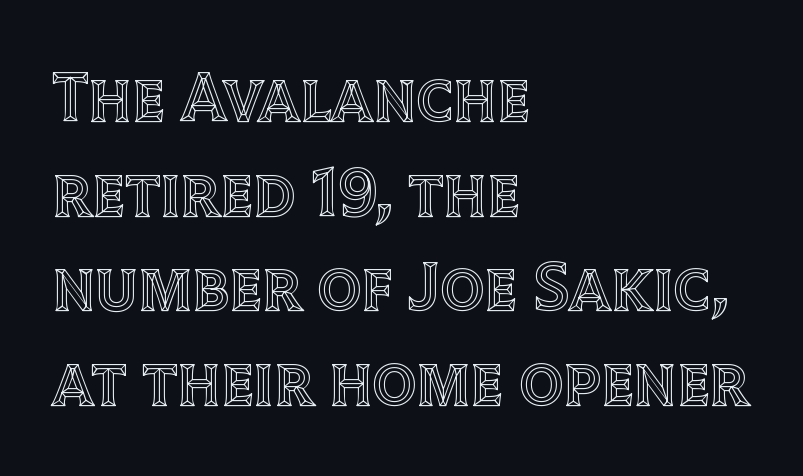
{"italic": "no", "width": "normal", "x_height": "large", "monospaced": "no", "underline": "no", "align": "left", "line_spacing": "normal", "line_spacing_ratio": 1.37, "letter_spacing": "normal", "letter_spacing_em": 0.0, "glyph_px": 69}
